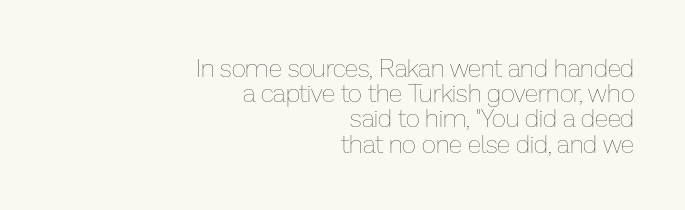
Does the lettering tilt? It doesn't — this is upright. If you drew a ruler down the right edge, every line would touch it. Compared with typical body copy, the letter spacing here is the same. Caption: face not bold, strokes unweighted. The space beneath each line is pristine and unruled. Baseline-to-baseline distance is barely more than the letter height.
